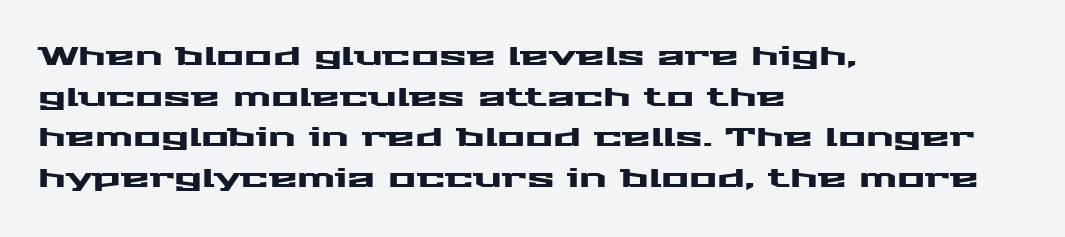
{"italic": "no", "underline": "no", "align": "left", "line_spacing": "normal", "line_spacing_ratio": 1.56, "letter_spacing": "normal", "letter_spacing_em": 0.0, "glyph_px": 26}
